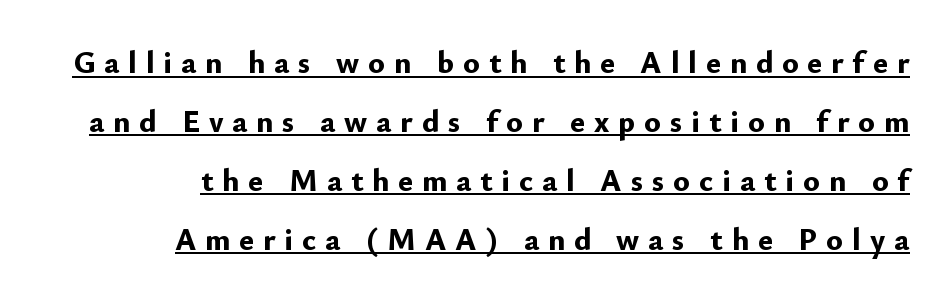
The lines in this sample share a right terminus and differ only in where they begin. Spacing verdict: proportional, widths tailored to each character. Summary of weight: heavy, a full bold. No italicization has been applied; the sample stays upright. Vertical spacing — loose.
